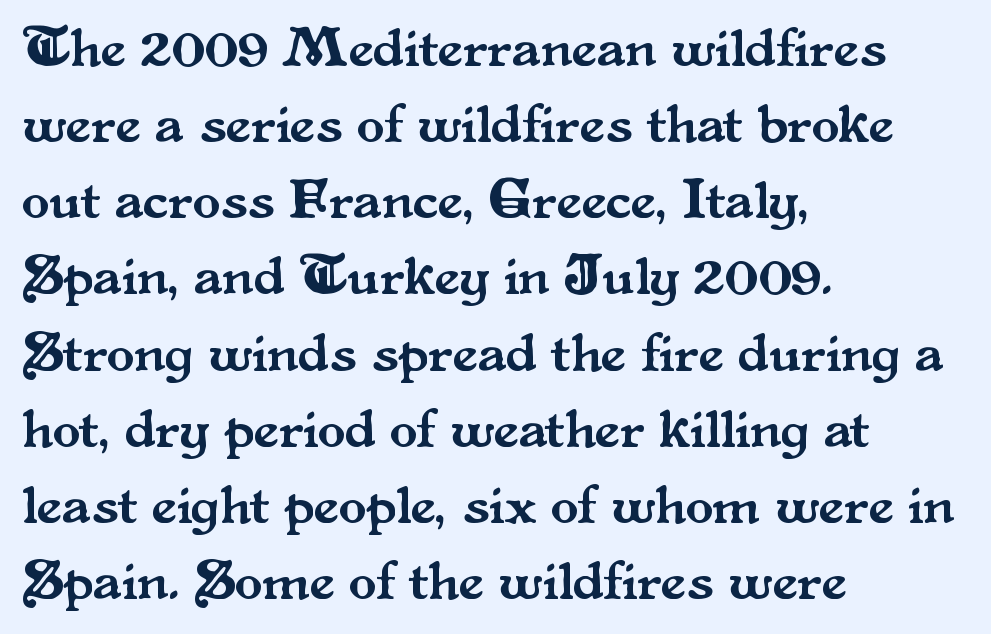
Nope, not italic — everything's standing straight. A bare baseline throughout the passage. This sample has the flowing, uneven cadence of proportional lettering. Leftover space on each line is placed entirely after the last word. Reading down the column, the eye jumps a familiar distance to each next line.
